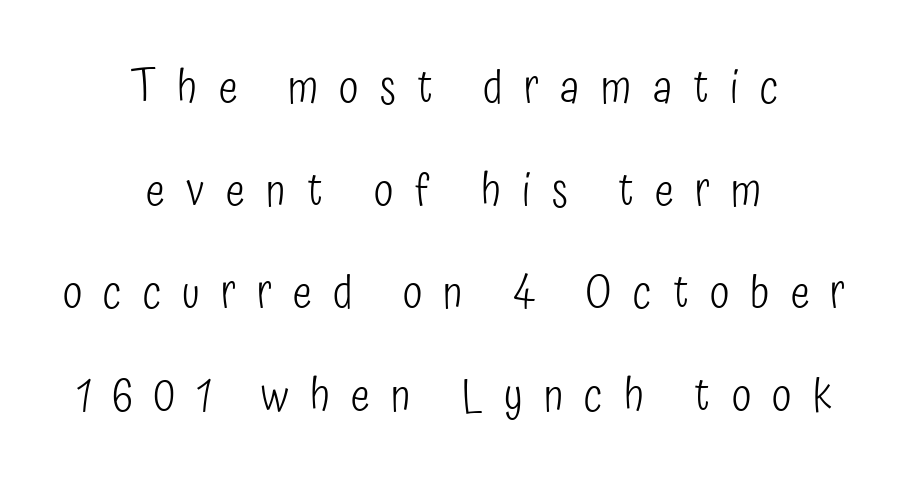
The image shows 45 px light, condensed sans-serif type, upright; set centered, loose line spacing (2.28x), unusually wide letter spacing (+0.47 em), not underlined; low stroke contrast and a medium x-height.
